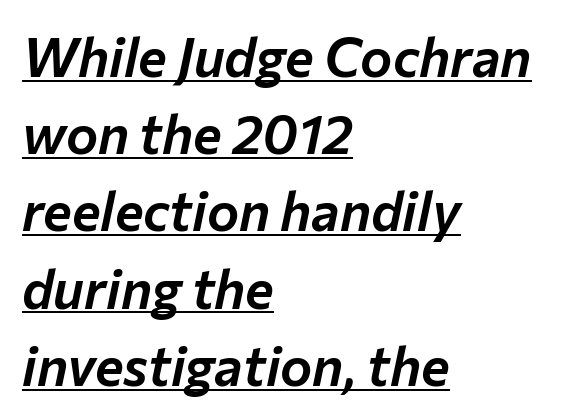
{"italic": "yes", "lean": "right", "slant_degrees": 12, "width": "normal", "stroke_contrast": "low", "x_height": "medium", "monospaced": "no", "underline": "yes", "align": "left", "line_spacing": "normal", "line_spacing_ratio": 1.43, "letter_spacing": "normal", "letter_spacing_em": 0.0, "glyph_px": 54}
